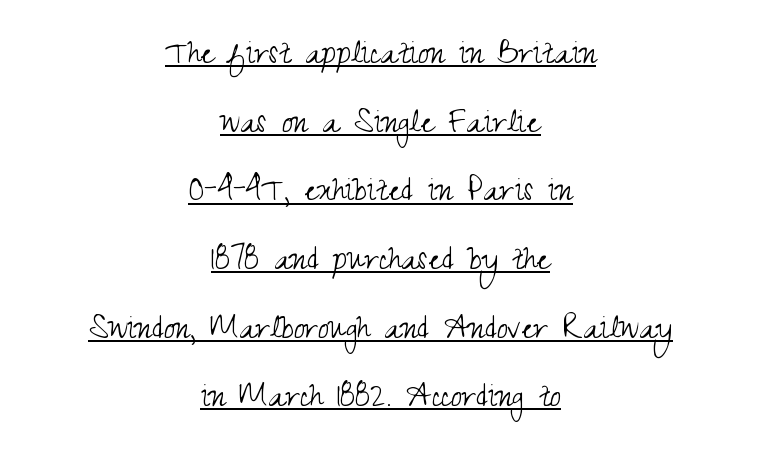
{"serif": "no", "italic": "no", "bold": "no", "weight": "light", "width": "condensed", "stroke_contrast": "medium", "x_height": "small", "monospaced": "no", "underline": "yes", "align": "center", "line_spacing_ratio": 1.76, "letter_spacing": "normal", "letter_spacing_em": 0.0, "glyph_px": 39}
